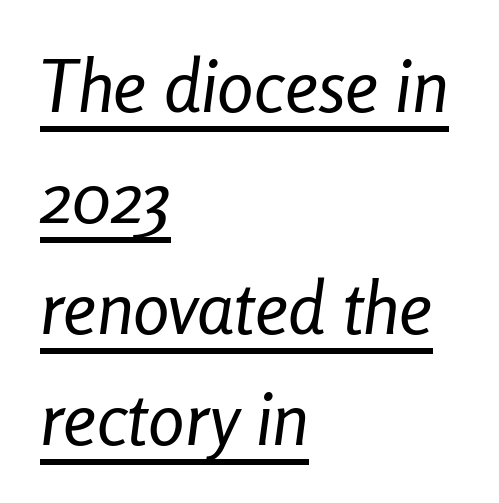
The image shows 73 px regular-weight, condensed type, italic (leaning right); set left-aligned, normal line spacing (1.52x), normal letter spacing, underlined; low stroke contrast and a medium x-height.
